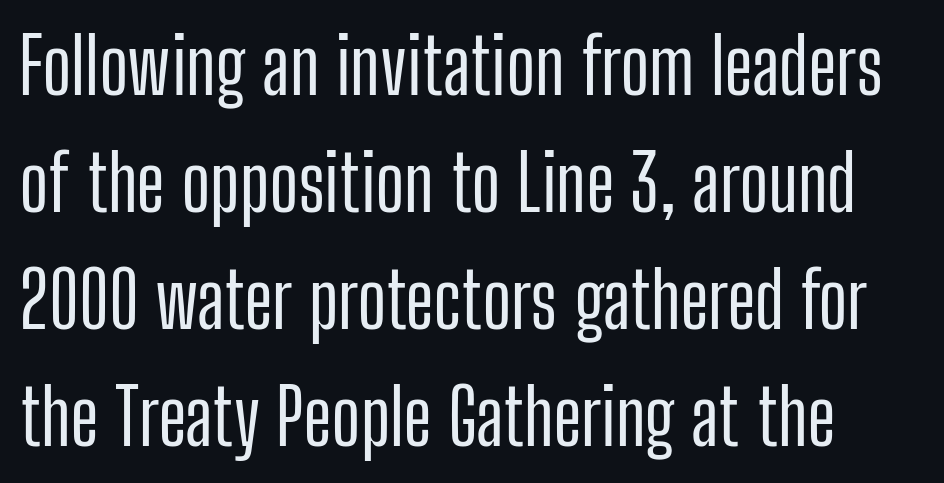
Just letters on the line, the space beneath them empty. These lines sit exactly where default settings would place them. Proportional: the letters do not fall into vertical columns. The designer went with a sans here, leaving each stem footless. Each word holds together tightly as a unit, with standard inter-letter gaps. The lettering holds an erect, upright posture throughout.
